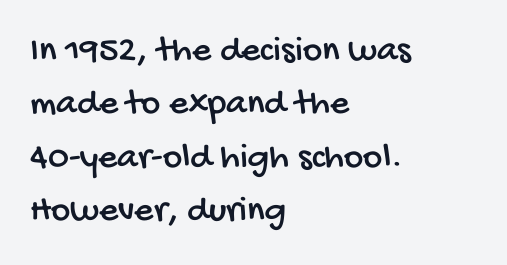
This sample uses a sans-serif face. Characters follow at the spacing the type designer built in. Note the varied advance widths — an 'i' is clearly narrower than an 'm'. Whoever set this chose a conventional vertical rhythm. Short and long lines alike share a common starting point at left.
